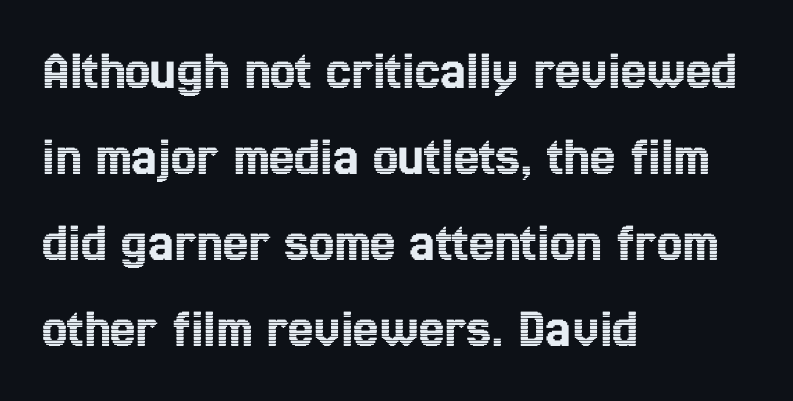
Only glyphs here, with clear space below each row. The rendering anchors every line to the left-hand side. Inter-character spacing is left at the font's built-in metrics. Varying glyph widths throughout — classic text-font behaviour. A typesetter would mark this as roman, not italic. Rows of type keep a routine distance in the vertical direction.
